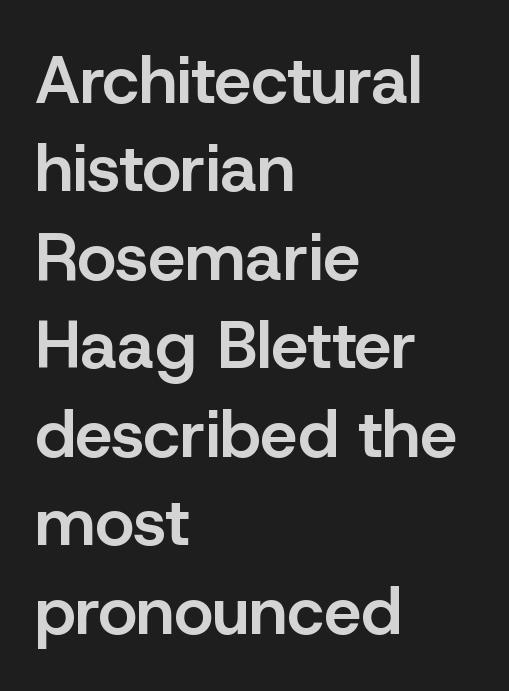
The image shows 67 px semibold sans-serif type, upright; set left-aligned, normal line spacing (1.32x), normal letter spacing, not underlined; low stroke contrast and a medium x-height.
